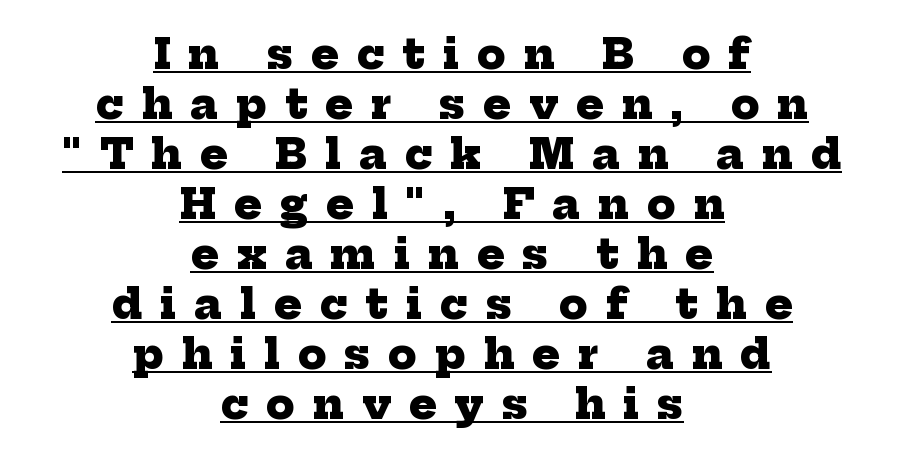
I'd call this a serif setting — the letters wear small feet. Decoration check: the copy is underlined. Typographic density is high because the face is bold. The lines in this sample share a center point and differ in where they start and stop.
